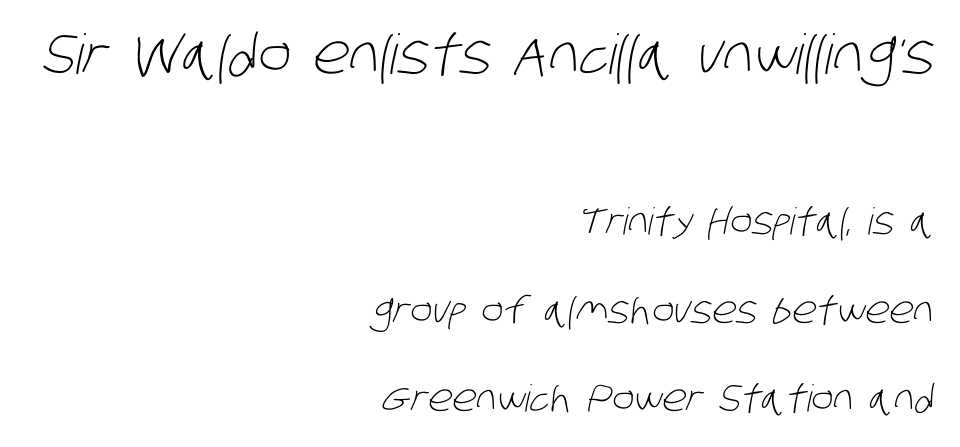
The image shows 55 px light, condensed sans-serif type; set right-aligned, loose line spacing (2.39x), normal letter spacing, not underlined; the first (top) block is 1.49x larger; low stroke contrast and a large x-height.
